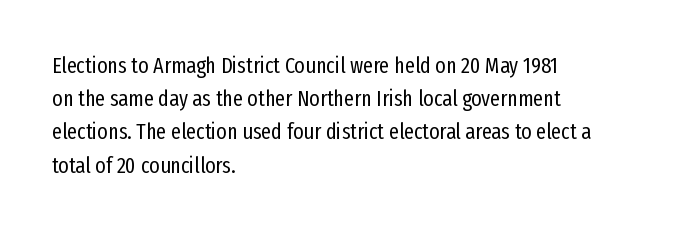
The image shows 22 px text type, upright; set left-aligned, normal line spacing (1.51x), normal letter spacing, not underlined.
